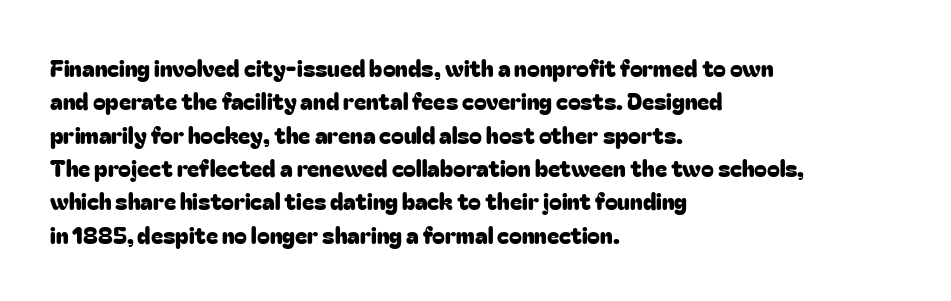
The rendering uses a moderate line-height, typical for paragraphs. These lines were composed using upright roman letters. The gaps between neighbouring characters are ordinary and unremarkable. Has an underline been added? It has not. Line starts are locked; line ends wander.
